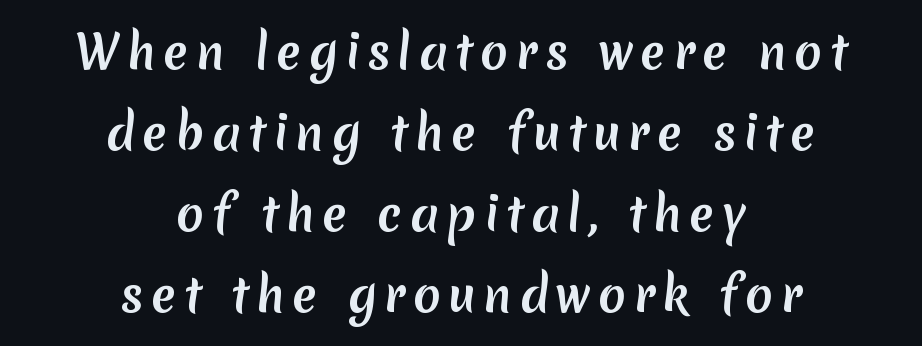
The image shows 46 px sans-serif type; set centered, line spacing 1.76x, not underlined; medium stroke contrast and a medium x-height.
